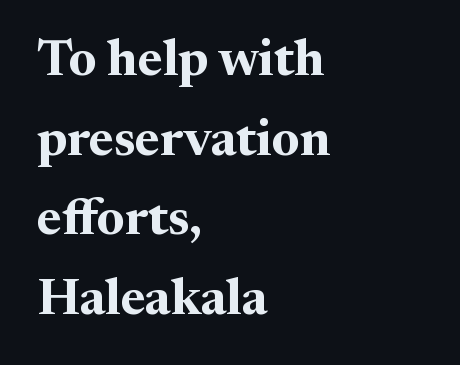
{"serif": "yes", "italic": "no", "bold": "yes", "weight": "bold", "width": "normal", "stroke_contrast": "medium", "x_height": "medium", "monospaced": "no", "underline": "no", "align": "left", "line_spacing": "normal", "line_spacing_ratio": 1.56, "letter_spacing": "normal", "letter_spacing_em": 0.0, "glyph_px": 51}
